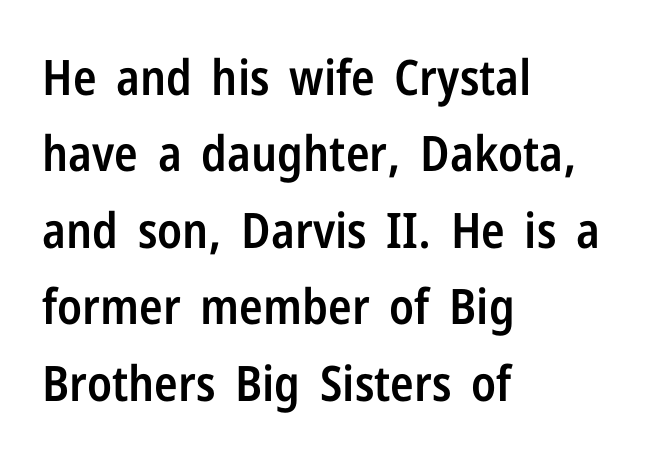
The image shows 49 px semibold, condensed sans-serif type, upright; set left-aligned, normal line spacing (1.56x), normal letter spacing, not underlined; low stroke contrast and a medium x-height.
